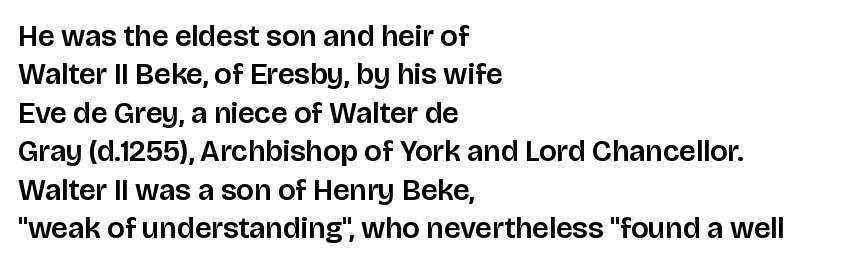
{"serif": "no", "italic": "no", "width": "normal", "stroke_contrast": "low", "x_height": "large", "monospaced": "no", "underline": "no", "align": "left", "line_spacing": "normal", "line_spacing_ratio": 1.28, "letter_spacing": "normal", "letter_spacing_em": 0.0, "glyph_px": 30}
